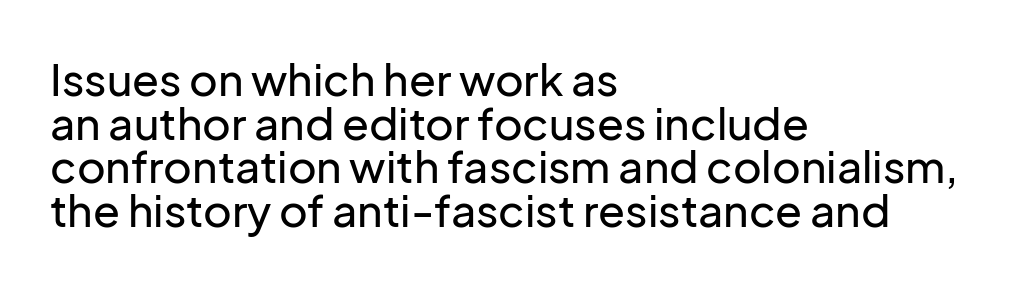
Typographically, this falls in the sans-serif category. A student would call this left alignment; a typographer would say flush left, rag right. Short note: letters normally spaced. Regarding leading, the lines here are crowded together. A typesetter would mark this as roman, not italic. Clear beneath every line of the passage.
